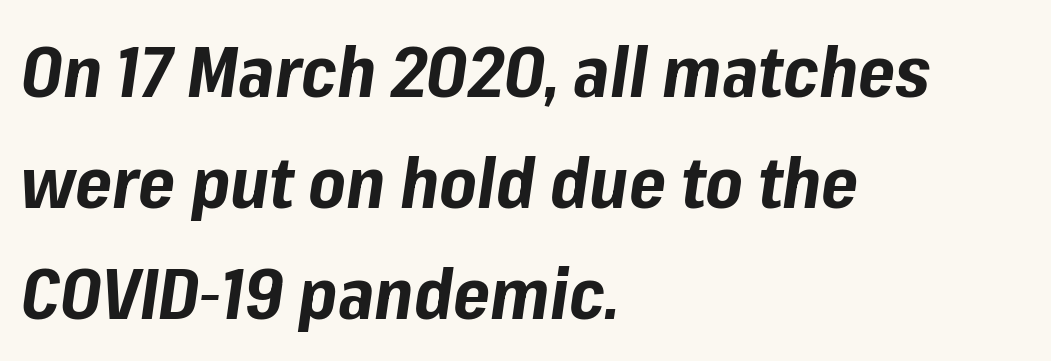
This rendering features lettering with no underline. The typesetting leans heavy: a genuine bold. Do the characters align in a grid? No, the font is proportional. Honestly, the row spacing looks completely unremarkable. Nobody touched the tracking dial on this one. The text block is weighted toward the left margin, trailing off unevenly rightward.
